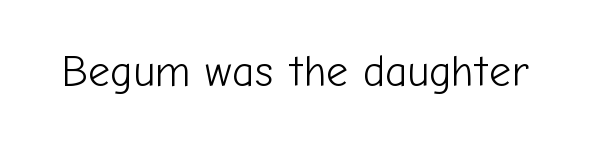
The lettering holds an erect, upright posture throughout. Summary of weight: not heavy and not bold. What stands out about the letter spacing? Nothing — it is the standard amount. The space beneath each line is pristine and unruled.
